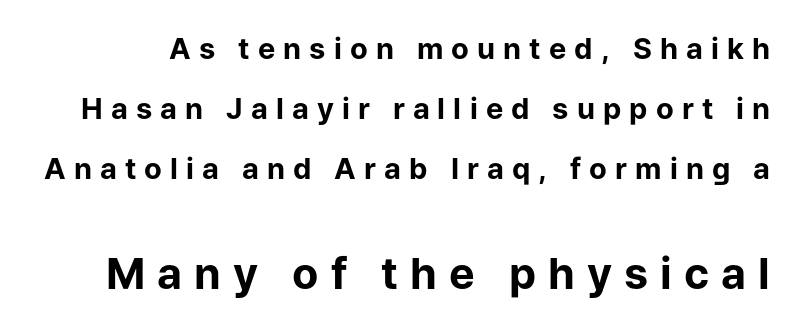
{"serif": "no", "italic": "no", "bold": "yes", "weight": "bold", "width": "normal", "stroke_contrast": "low", "x_height": "medium", "monospaced": "no", "underline": "no", "line_spacing": "loose", "line_spacing_ratio": 2.07, "letter_spacing": "wide", "letter_spacing_em": 0.28, "larger_block": "second", "size_ratio": 1.48, "glyph_px": 43}
